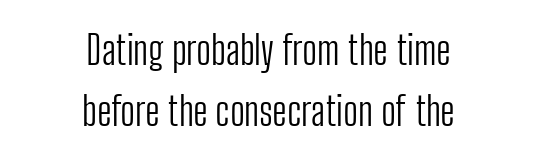
The image shows 39 px light, condensed sans-serif type, upright; set centered, normal line spacing (1.56x), normal letter spacing, not underlined; low stroke contrast and a medium x-height.
